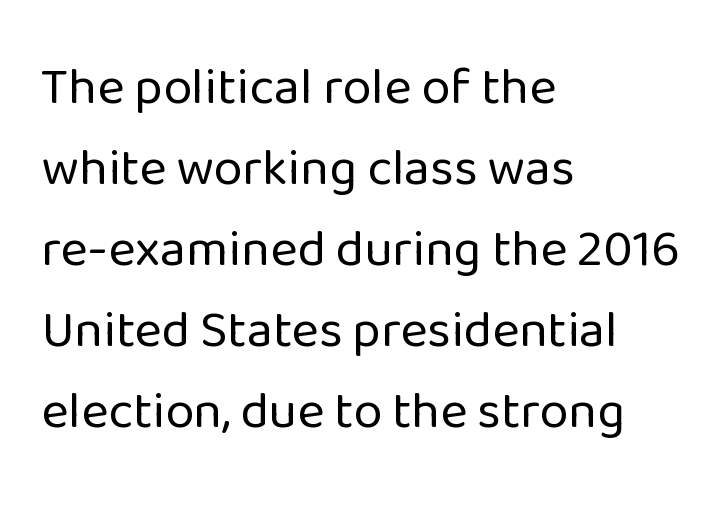
Ordinary non-slanted type is in use. Looks like regular typesetting: each glyph gets only the width it needs. Visually the block forms a straight wall on the left and a jagged coastline on the right. Each stroke keeps to a modest, everyday thickness or less.
